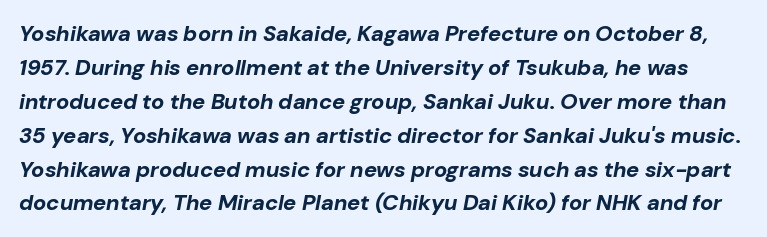
There's an unmistakable incline to the writing here. Horizontal bands of white between lines are of average thickness. Has an underline been added? It has not. Caption: standard tracking, unaltered. Look at the stroke-to-counter ratio: heavy, a bold.
